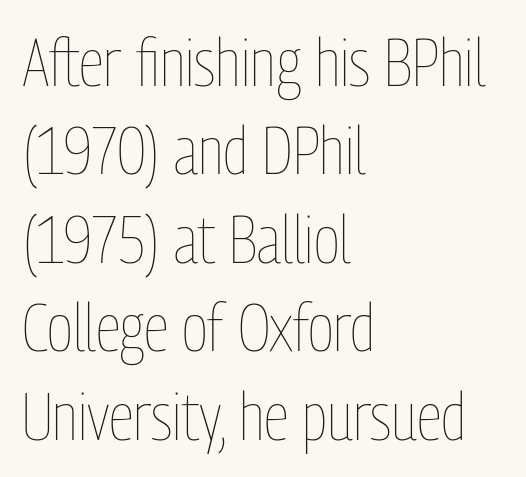
Q: Is the text bold? A: No.
Q: Is the text italic (slanted)? A: No, it is upright.
Q: Is the text underlined? A: No.
Q: How is the paragraph aligned? A: Left-aligned.
Q: Is the spacing between letters normal or unusually wide? A: Normal.
Q: Is the spacing between lines tight, normal or loose? A: Normal.
Q: Width (condensed, normal, or wide)? A: Condensed.
Q: Stroke contrast? A: Low.
Q: x-height? A: Medium.
Q: Monospaced? A: No.
